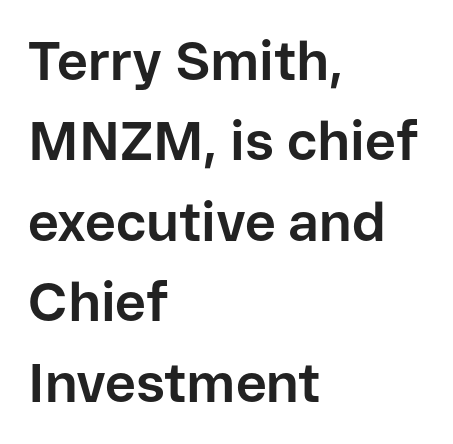
Q: Is the text bold? A: Yes.
Q: Is the text italic (slanted)? A: No, it is upright.
Q: Is the typeface a serif or a sans-serif typeface? A: Sans-serif.
Q: Is the text underlined? A: No.
Q: How is the paragraph aligned? A: Left-aligned.
Q: Is the spacing between letters normal or unusually wide? A: Normal.
Q: Is the spacing between lines tight, normal or loose? A: Normal.
Q: Width (condensed, normal, or wide)? A: Normal.
Q: Stroke contrast? A: Low.
Q: x-height? A: Medium.
Q: Monospaced? A: No.
